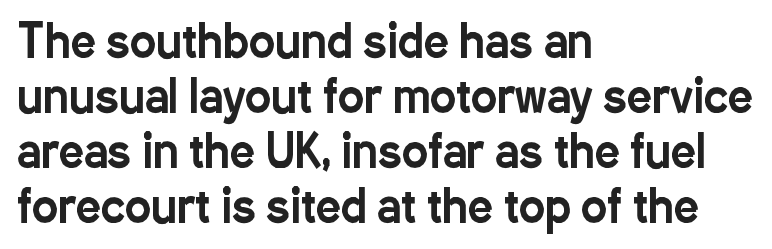
{"serif": "no", "italic": "no", "width": "condensed", "stroke_contrast": "low", "x_height": "medium", "monospaced": "no", "underline": "no", "align": "left", "line_spacing": "normal", "line_spacing_ratio": 1.25, "letter_spacing": "normal", "letter_spacing_em": 0.0, "glyph_px": 44}
